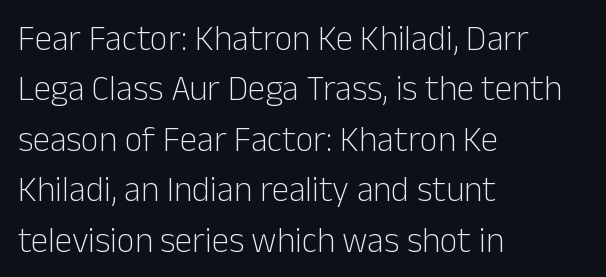
{"serif": "no", "italic": "no", "bold": "no", "weight": "light", "width": "normal", "stroke_contrast": "low", "x_height": "medium", "monospaced": "no", "underline": "no", "align": "left", "line_spacing": "normal", "line_spacing_ratio": 1.44, "letter_spacing": "normal", "letter_spacing_em": 0.0, "glyph_px": 35}
